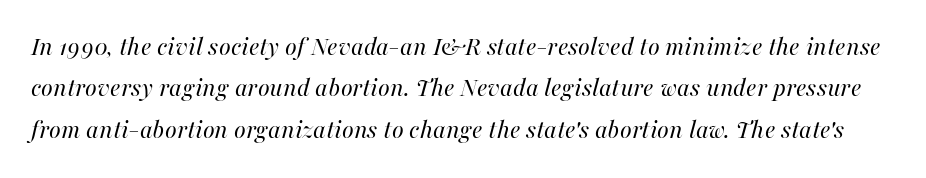
The gaps between neighbouring characters are ordinary and unremarkable. The passage shown is not bold in any degree. Any mark beneath the type? The region is blank. The block of text has a typical density, with ordinary space between rows.
